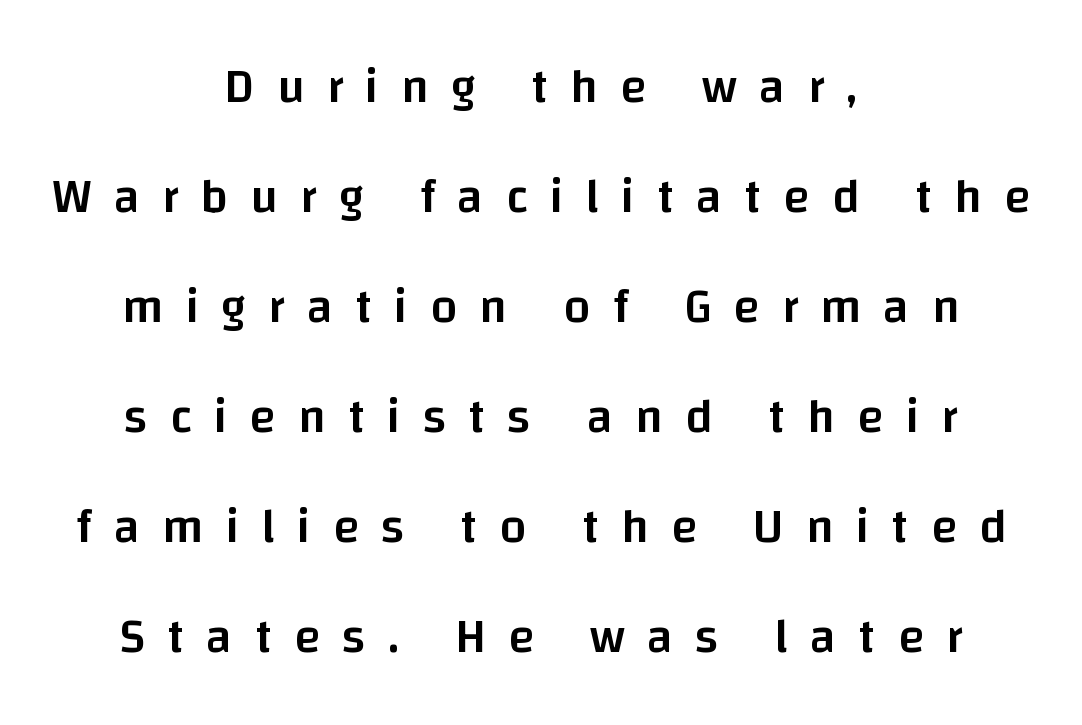
The image shows 48 px semibold sans-serif type, upright; set centered, loose line spacing (2.29x), unusually wide letter spacing (+0.46 em), not underlined; low stroke contrast and a large x-height.
